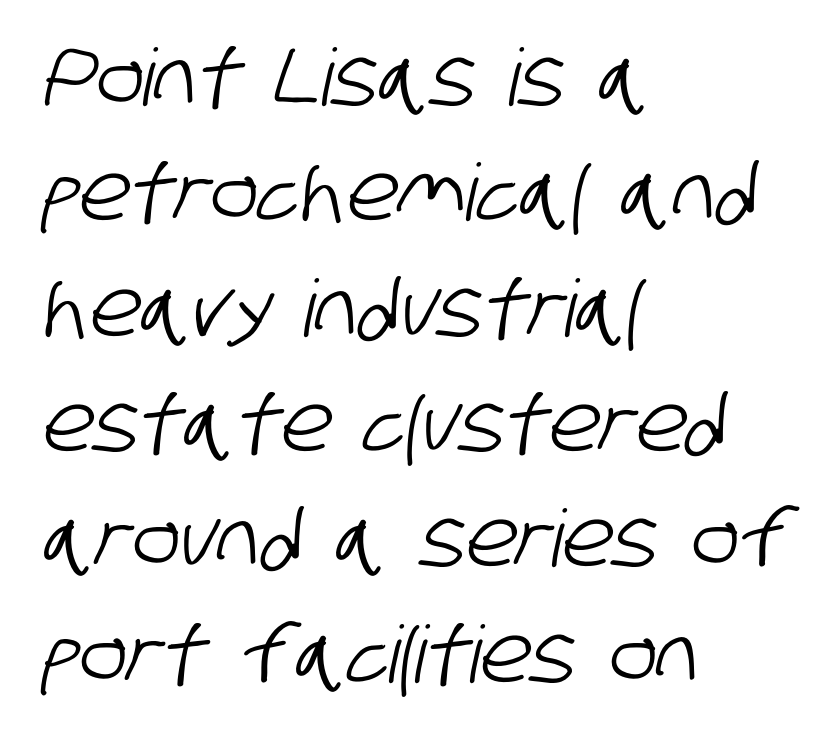
The letters sit at their default tracking, neither squeezed nor spread. Each line starts at the same left margin while the right side varies. A typesetter would call this proportional, since set widths differ per character. This rendering features lettering with no underline.
